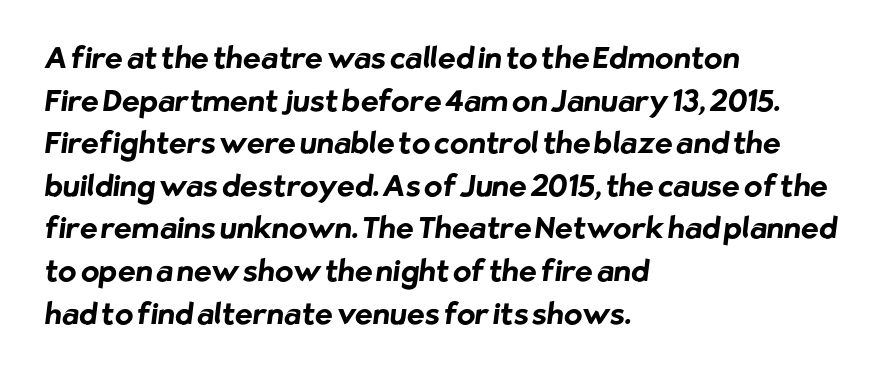
The image shows 30 px bold sans-serif type; set left-aligned, normal line spacing (1.42x), normal letter spacing, not underlined; low stroke contrast and a medium x-height.
